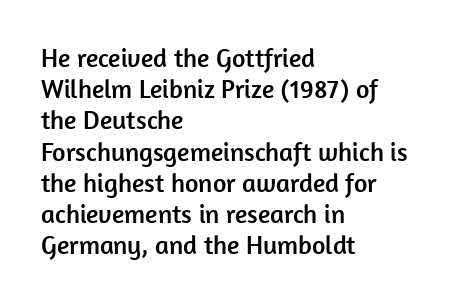
The image shows 26 px text type, upright; set left-aligned, line spacing 1.2x, normal letter spacing, not underlined.
